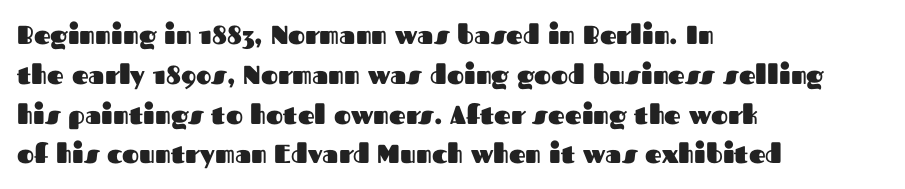
{"italic": "no", "bold": "yes", "underline": "no", "align": "left", "line_spacing": "normal", "line_spacing_ratio": 1.53, "letter_spacing": "normal", "letter_spacing_em": 0.0, "glyph_px": 26}
